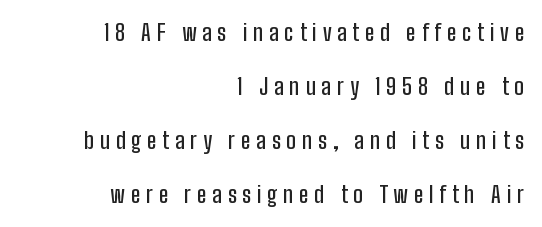
You could fit nearly another row in the gap between these rows. This sample uses an upright cut, with every glyph sitting square on the baseline. Does the copy run flush right? Yes — the right margin is perfectly even. This sample uses expanded letter spacing, leaving extra air between glyphs. Underline: absent.
